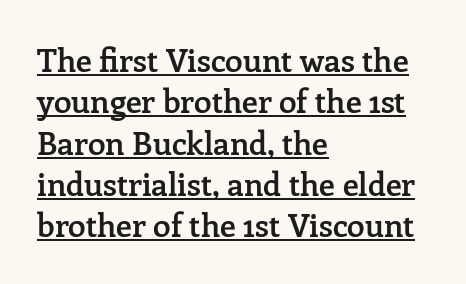
The image shows 32 px semibold serif type, upright; set left-aligned, normal line spacing (1.29x), normal letter spacing, underlined; low stroke contrast and a medium x-height.
